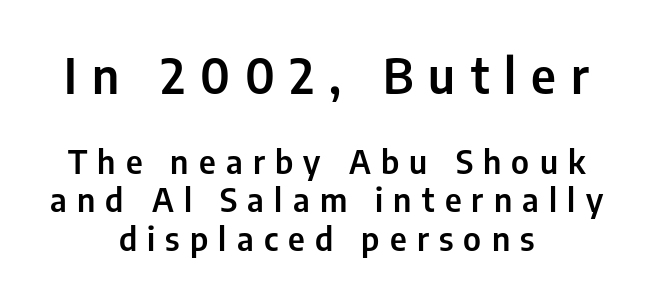
{"serif": "no", "italic": "no", "width": "condensed", "stroke_contrast": "low", "x_height": "medium", "monospaced": "no", "underline": "no", "align": "center", "line_spacing_ratio": 1.17, "letter_spacing": "wide", "letter_spacing_em": 0.31, "larger_block": "first", "size_ratio": 1.48, "glyph_px": 49}
